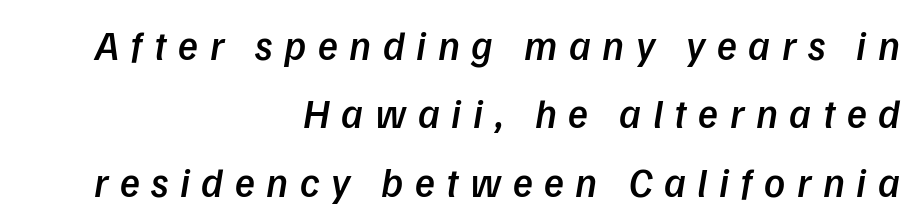
You could only call the tracking loose — the letters float apart. Caption: multi-line text, flush right, ragged left. What's the leading like? Ordinary, nothing unusual. You could not count columns in this text — the font is proportionally spaced.
